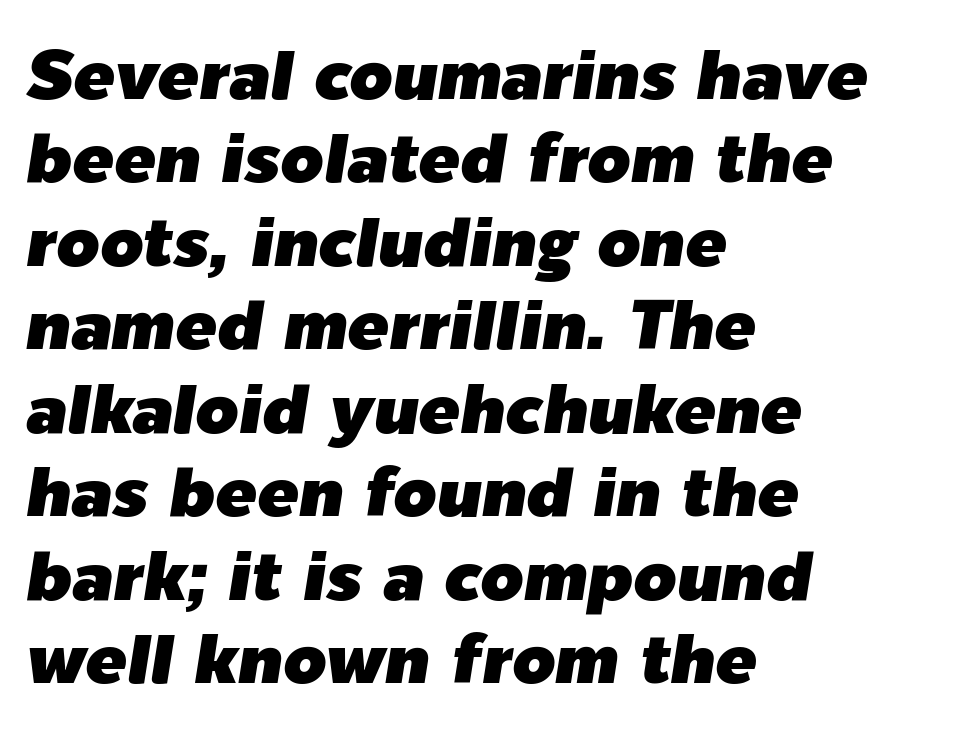
Q: Is the text italic (slanted)? A: Yes, it leans right by about 9 degrees.
Q: Is the text underlined? A: No.
Q: How is the paragraph aligned? A: Left-aligned.
Q: Is the spacing between letters normal or unusually wide? A: Normal.
Q: Width (condensed, normal, or wide)? A: Normal.
Q: Stroke contrast? A: Low.
Q: x-height? A: Medium.
Q: Monospaced? A: No.
